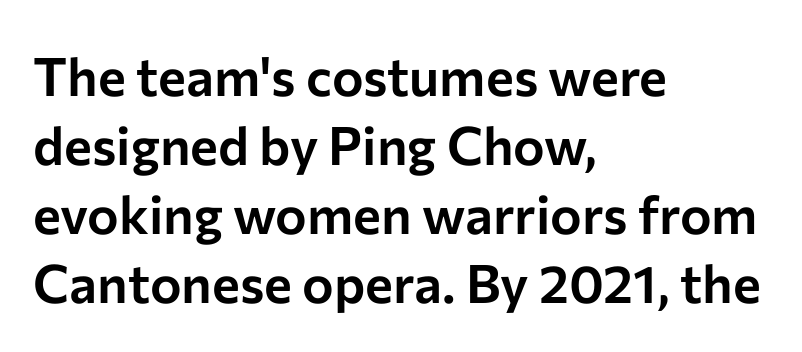
Does the lettering tilt? It doesn't — this is upright. The passage is arranged the way most books set body copy — flush left. Between one letter and the next there's only the usual sliver of space. Does the type have serifs? No, each stem ends abruptly.
